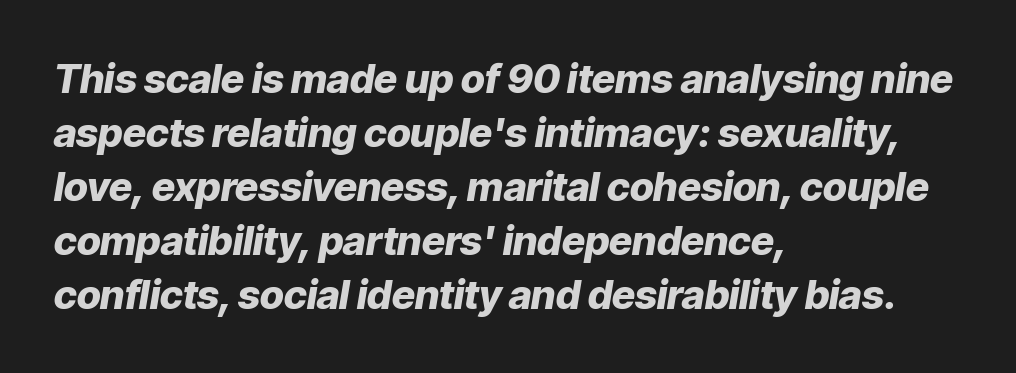
The text block is weighted toward the left margin, trailing off unevenly rightward. Compared with ordinary roman type, these characters are visibly tilted. This rendering features lettering with no underline. The face used here is proportionally spaced, like ordinary book or web type. Caption: standard tracking, unaltered.
